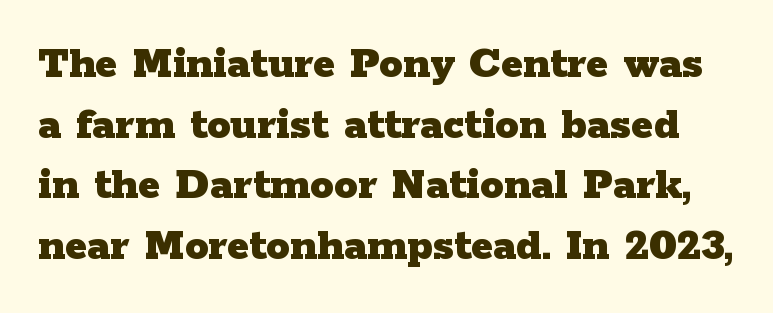
{"serif": "yes", "italic": "no", "bold": "yes", "weight": "heavy", "width": "wide", "stroke_contrast": "low", "x_height": "medium", "monospaced": "no", "underline": "no", "line_spacing": "normal", "line_spacing_ratio": 1.29, "letter_spacing": "normal", "letter_spacing_em": 0.0, "glyph_px": 47}
